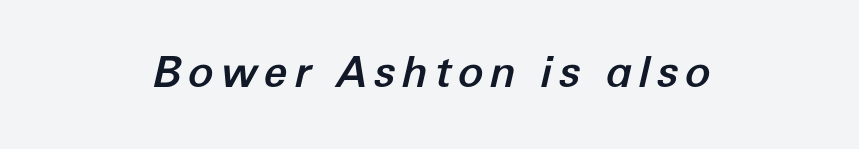
The image shows 43 px text type, italic (leaning right); set centered, not underlined; low stroke contrast and a medium x-height.
